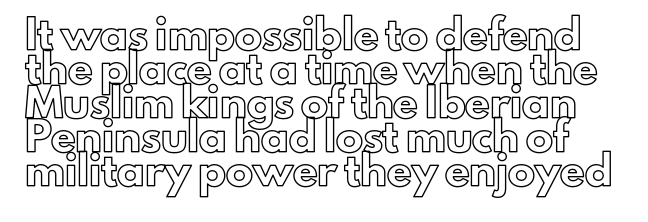
Q: Is the text italic (slanted)? A: No, it is upright.
Q: Is the text underlined? A: No.
Q: Is the spacing between letters normal or unusually wide? A: Normal.
Q: Is the spacing between lines tight, normal or loose? A: Normal.
